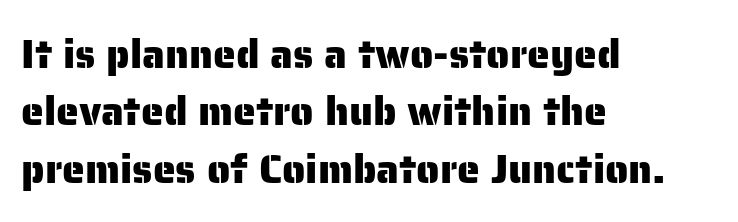
Q: Is the text italic (slanted)? A: No, it is upright.
Q: Is the typeface a serif or a sans-serif typeface? A: Sans-serif.
Q: Is the text underlined? A: No.
Q: How is the paragraph aligned? A: Left-aligned.
Q: Is the spacing between letters normal or unusually wide? A: Normal.
Q: Is the spacing between lines tight, normal or loose? A: Normal.
Q: Width (condensed, normal, or wide)? A: Normal.
Q: Stroke contrast? A: Low.
Q: x-height? A: Medium.
Q: Monospaced? A: No.
